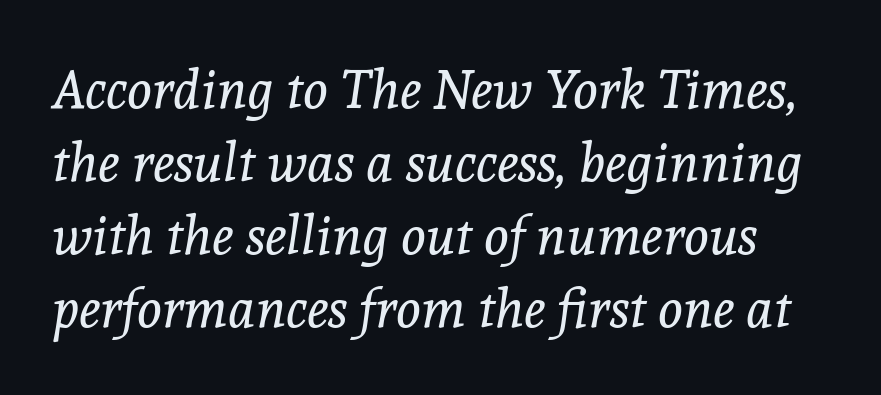
{"serif": "yes", "italic": "yes", "lean": "right", "slant_degrees": 8, "bold": "no", "weight": "regular", "width": "normal", "x_height": "medium", "monospaced": "no", "underline": "no", "line_spacing": "normal", "line_spacing_ratio": 1.38, "letter_spacing": "normal", "letter_spacing_em": 0.0, "glyph_px": 53}
